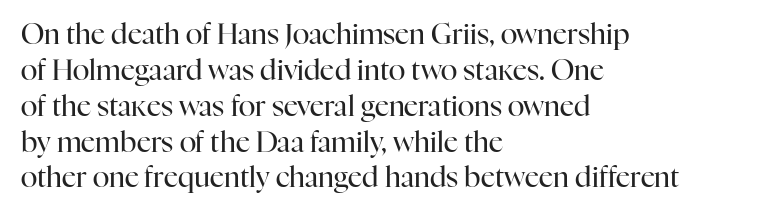
The image shows 28 px regular-weight serif type, upright; set left-aligned, normal line spacing (1.28x), normal letter spacing, not underlined; high stroke contrast and a medium x-height.
